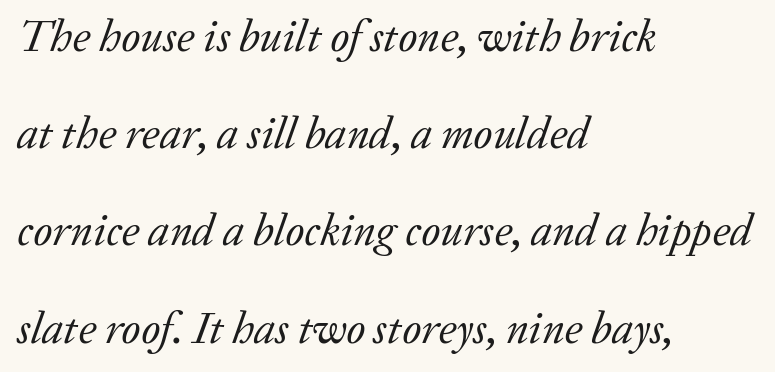
Every character sits at an angle, as italics do. Nobody touched the tracking dial on this one. The rendering uses a large line-height, opening up the rows. Is this a fixed-width face? No — the glyphs have proportional, varying widths. The zone under the glyphs is completely vacant. Little horizontal feet cap the strokes, marking this as serif type.
